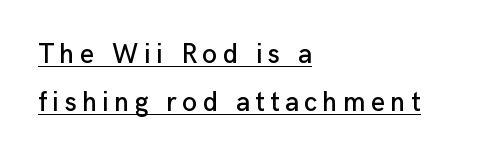
The string is rendered with underlining switched on. The font's upright variant was chosen for this text. Display-style spreading of the glyphs; the letterfit is very open. In CSS terms this would be text-align: left.
